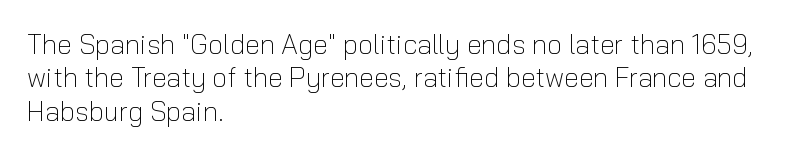
{"italic": "no", "bold": "no", "underline": "no", "align": "left", "line_spacing_ratio": 1.24, "letter_spacing": "normal", "letter_spacing_em": 0.0, "glyph_px": 27}
